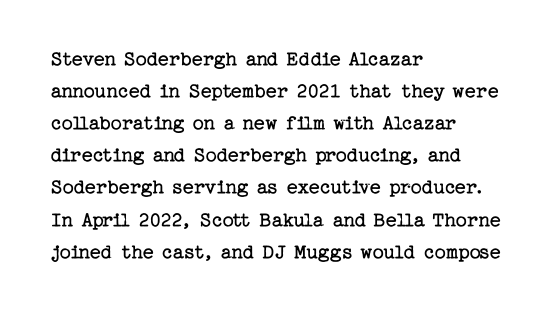
{"italic": "no", "bold": "no", "underline": "no", "align": "left", "line_spacing": "normal", "line_spacing_ratio": 1.46, "letter_spacing": "normal", "letter_spacing_em": 0.0, "glyph_px": 22}
